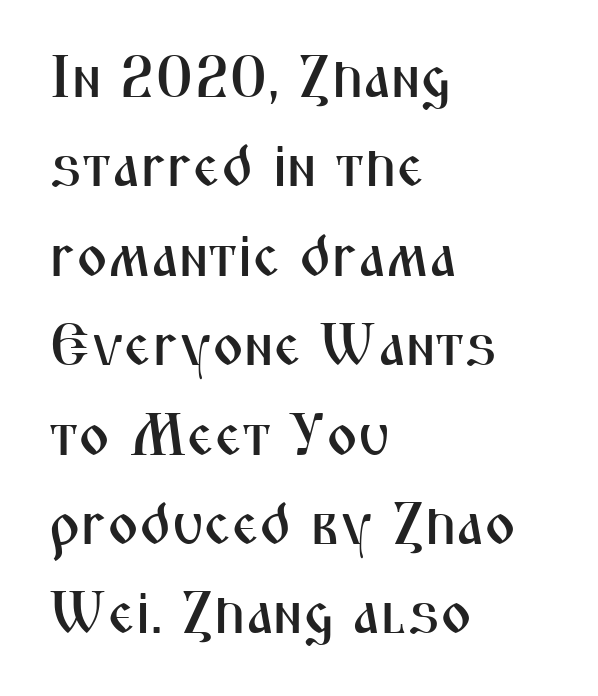
The image shows 60 px condensed sans-serif type, upright; set left-aligned, normal line spacing (1.49x), normal letter spacing, not underlined; medium stroke contrast and a medium x-height.
